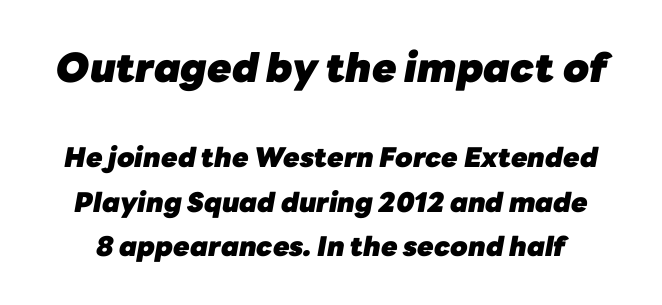
The string is rendered with underlining switched off. Block one is the big one; block two sits smaller underneath. The type is set solid horizontally, with unmodified tracking. The glyphs have the mass of a bold cut. Designer's note — italics engaged.
